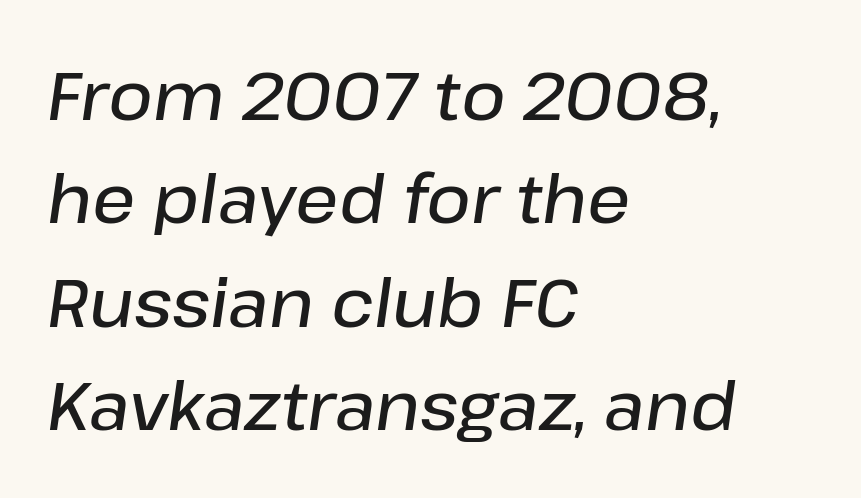
Q: Is the text bold? A: Semi-bold.
Q: Is the text italic (slanted)? A: Yes, it leans right by about 8 degrees.
Q: Is the text underlined? A: No.
Q: How is the paragraph aligned? A: Left-aligned.
Q: Is the spacing between letters normal or unusually wide? A: Normal.
Q: Is the spacing between lines tight, normal or loose? A: Normal.
Q: Width (condensed, normal, or wide)? A: Normal.
Q: Stroke contrast? A: Low.
Q: x-height? A: Medium.
Q: Monospaced? A: No.
